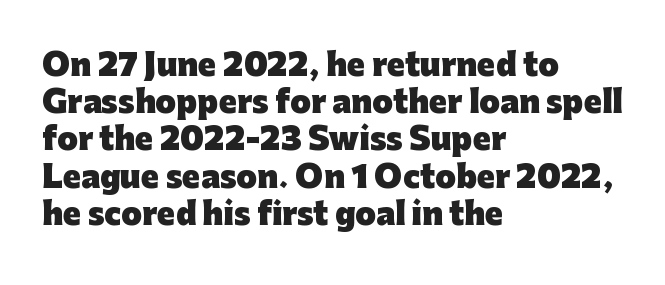
Q: Is the text bold? A: Yes.
Q: Is the text italic (slanted)? A: No, it is upright.
Q: Is the typeface a serif or a sans-serif typeface? A: Sans-serif.
Q: Is the text underlined? A: No.
Q: How is the paragraph aligned? A: Left-aligned.
Q: Is the spacing between letters normal or unusually wide? A: Normal.
Q: Width (condensed, normal, or wide)? A: Normal.
Q: Stroke contrast? A: Low.
Q: x-height? A: Medium.
Q: Monospaced? A: No.
